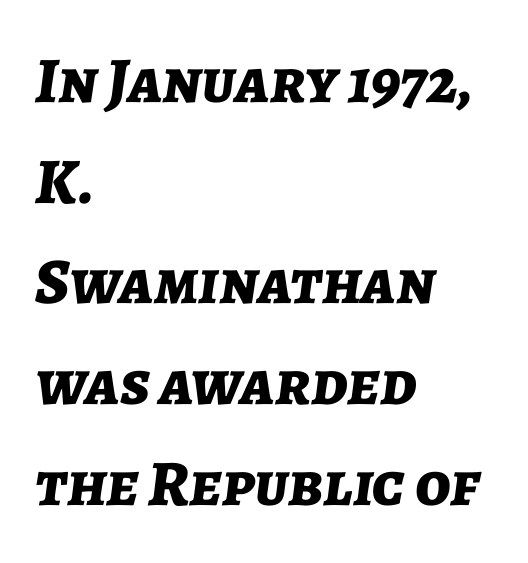
Is the block centered? No — it sits flush against the left margin. A bare baseline throughout the passage. What stands out about the letter spacing? Nothing — it is the standard amount. This is heavy type, rendered in bold. It's the slanting kind of type.
